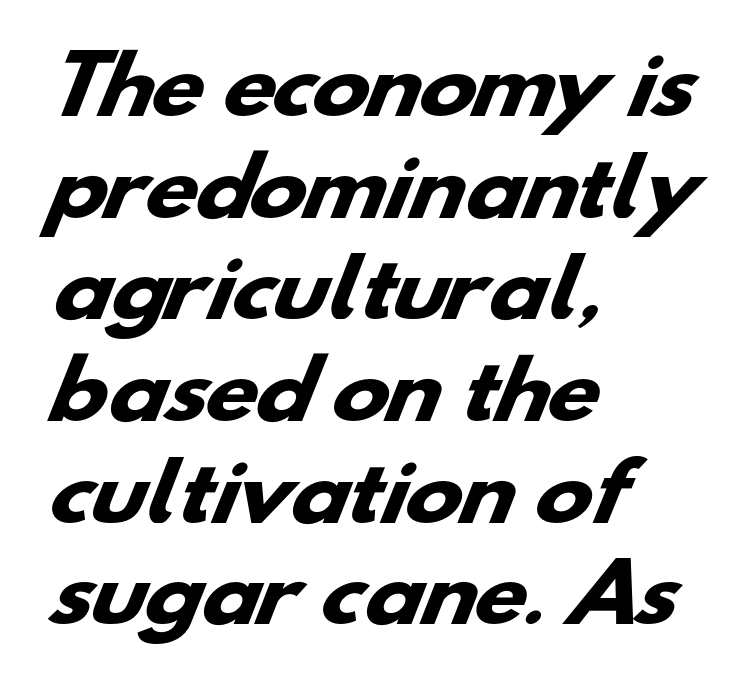
Q: Is the text bold? A: Yes.
Q: Is the typeface a serif or a sans-serif typeface? A: Sans-serif.
Q: Is the text underlined? A: No.
Q: How is the paragraph aligned? A: Left-aligned.
Q: Is the spacing between letters normal or unusually wide? A: Normal.
Q: Is the spacing between lines tight, normal or loose? A: Normal.
Q: Width (condensed, normal, or wide)? A: Wide.
Q: Stroke contrast? A: Low.
Q: x-height? A: Small.
Q: Monospaced? A: No.
